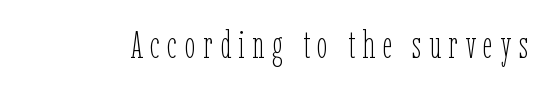
{"italic": "no", "bold": "no", "weight": "thin", "width": "condensed", "stroke_contrast": "low", "x_height": "medium", "monospaced": "no", "underline": "no", "letter_spacing": "wide", "letter_spacing_em": 0.2, "glyph_px": 38}
